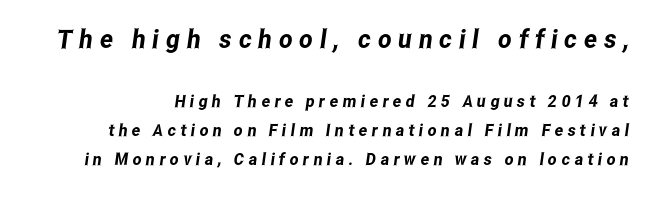
The letters in the upper block stand taller than those in the block below. Students, note that the glyphs here are deliberately spaced far apart. No word sits above an underline.
